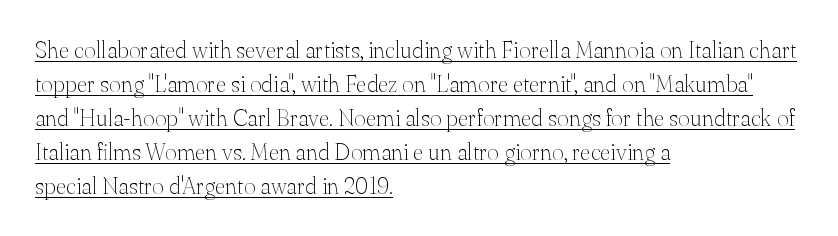
Q: Is the text bold? A: No.
Q: Is the text italic (slanted)? A: No, it is upright.
Q: Is the text underlined? A: Yes.
Q: How is the paragraph aligned? A: Left-aligned.
Q: Is the spacing between letters normal or unusually wide? A: Normal.
Q: Is the spacing between lines tight, normal or loose? A: Normal.
